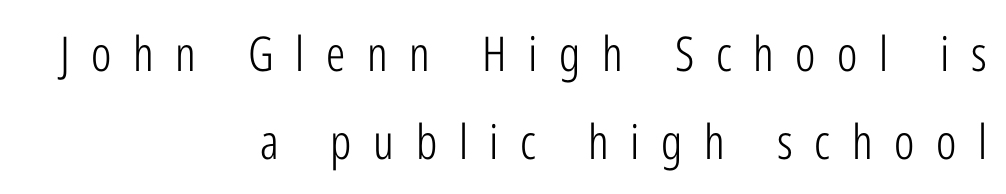
{"serif": "no", "italic": "no", "bold": "no", "weight": "light", "width": "condensed", "stroke_contrast": "low", "x_height": "medium", "monospaced": "no", "underline": "no", "align": "right", "line_spacing_ratio": 1.84, "letter_spacing": "wide", "letter_spacing_em": 0.45, "glyph_px": 48}
